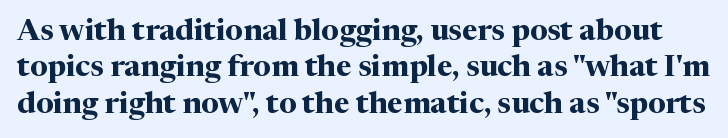
{"serif": "yes", "italic": "no", "bold": "yes", "weight": "bold", "width": "normal", "stroke_contrast": "medium", "x_height": "medium", "monospaced": "no", "underline": "no", "line_spacing_ratio": 1.21, "letter_spacing": "normal", "letter_spacing_em": 0.0, "glyph_px": 30}
